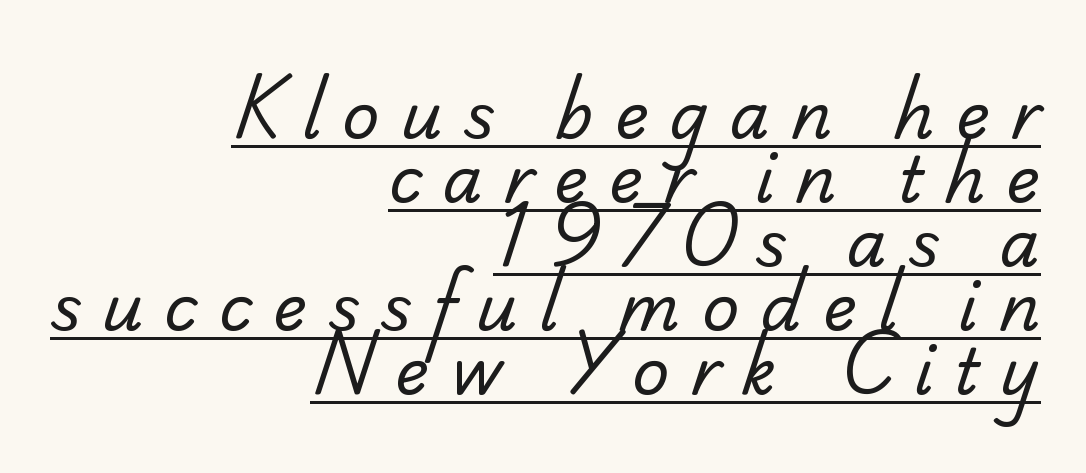
Q: Is the text bold? A: No.
Q: Is the typeface a serif or a sans-serif typeface? A: Serif.
Q: Is the text underlined? A: Yes.
Q: How is the paragraph aligned? A: Right-aligned.
Q: Is the spacing between letters normal or unusually wide? A: Unusually wide.
Q: Is the spacing between lines tight, normal or loose? A: Tight.
Q: Width (condensed, normal, or wide)? A: Normal.
Q: Stroke contrast? A: Low.
Q: x-height? A: Small.
Q: Monospaced? A: No.
